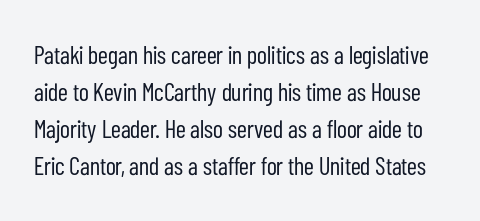
Any mark beneath the type? The region is blank. Evenly set lines give the paragraph a standard silhouette. The letters look calm and open, with moderate or lighter stems. Vertical strokes here are truly vertical. Does extra space separate the letters? No, they use regular spacing.
